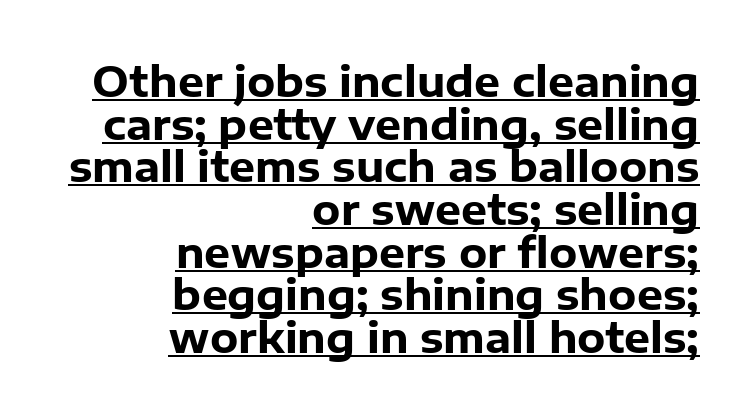
Interline gaps are noticeably narrow in this sample. A typesetter would label this face a sans. Every stem runs plumb, perpendicular to the baseline. Thick stems and heavy bowls — unmistakably bold. Here the glyphs are tracked normally, forming tight word shapes.
